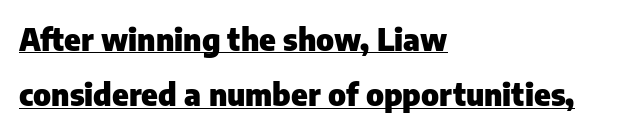
The image shows 31 px heavy sans-serif type, upright; set left-aligned, line spacing 1.78x, normal letter spacing, underlined; low stroke contrast and a medium x-height.
